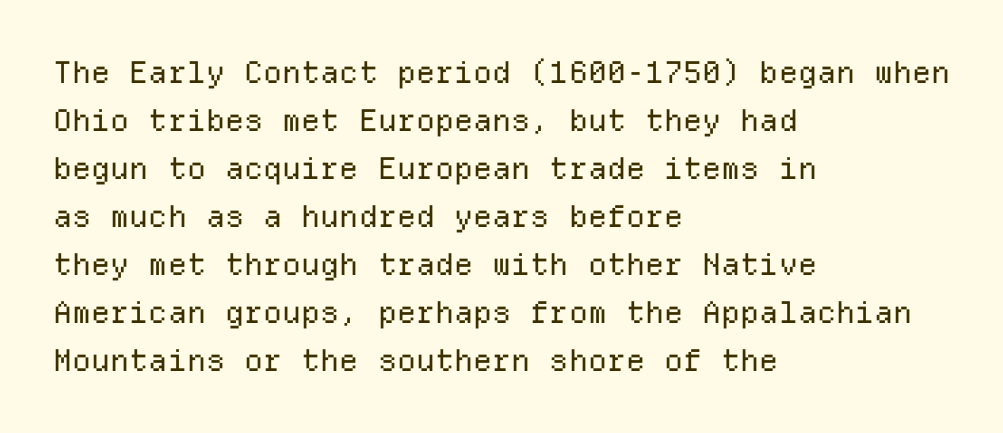
Q: Is the text bold? A: No.
Q: Is the text italic (slanted)? A: No, it is upright.
Q: Is the typeface a serif or a sans-serif typeface? A: Sans-serif.
Q: Is the text underlined? A: No.
Q: How is the paragraph aligned? A: Left-aligned.
Q: Is the spacing between letters normal or unusually wide? A: Normal.
Q: Is the spacing between lines tight, normal or loose? A: Normal.
Q: Width (condensed, normal, or wide)? A: Normal.
Q: Stroke contrast? A: Low.
Q: x-height? A: Medium.
Q: Monospaced? A: Yes.
